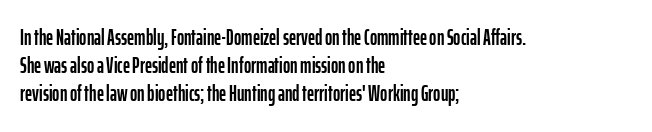
{"italic": "no", "underline": "no", "align": "left", "line_spacing": "normal", "line_spacing_ratio": 1.28, "letter_spacing": "normal", "letter_spacing_em": 0.0, "glyph_px": 22}
